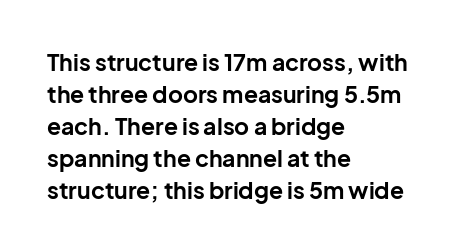
{"italic": "no", "bold": "yes", "underline": "no", "align": "left", "line_spacing": "normal", "line_spacing_ratio": 1.39, "letter_spacing": "normal", "letter_spacing_em": 0.0, "glyph_px": 23}
